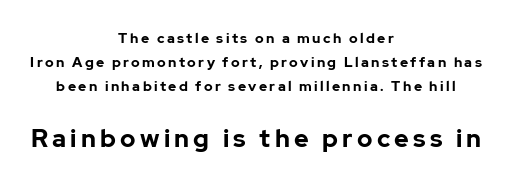
If you squint, the bottom block still reads clearly — it's the larger of the two. The sample has been set heavy, in full bold. Posture: upright roman. Check under the words: just untouched page. Casual observation: everything's sitting right in the middle.
